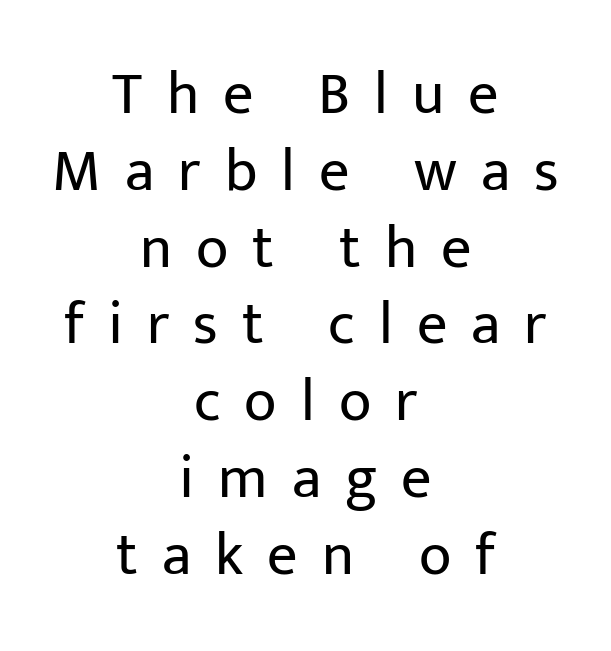
{"serif": "no", "italic": "no", "bold": "no", "weight": "regular", "width": "normal", "stroke_contrast": "low", "x_height": "medium", "monospaced": "no", "underline": "no", "align": "center", "line_spacing": "normal", "line_spacing_ratio": 1.28, "letter_spacing": "wide", "letter_spacing_em": 0.4, "glyph_px": 60}
